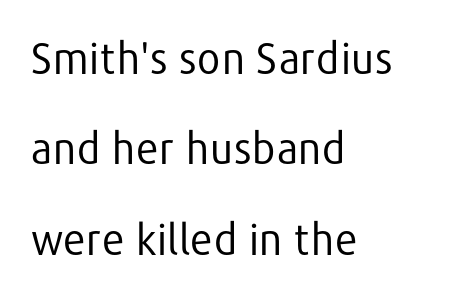
Caption: multi-line text, flush left, ragged right. The designer went with a sans here, leaving each stem footless. The font's upright variant was chosen for this text. Glance below the letters and you will spot only blank space. Regarding leading, the lines here are spaced well apart.
